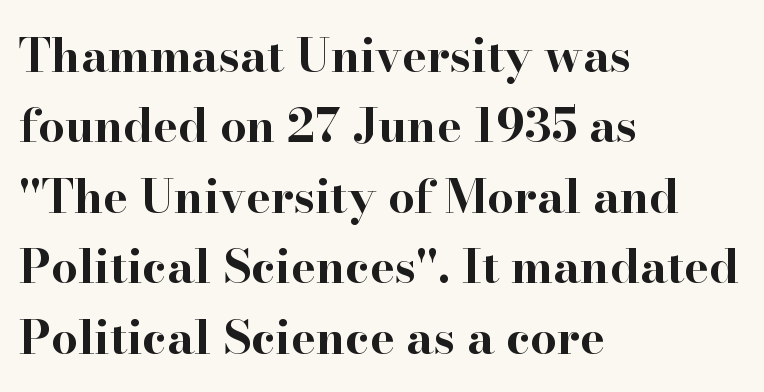
Q: Is the text bold? A: Yes.
Q: Is the text italic (slanted)? A: No, it is upright.
Q: Is the typeface a serif or a sans-serif typeface? A: Serif.
Q: Is the text underlined? A: No.
Q: How is the paragraph aligned? A: Left-aligned.
Q: Is the spacing between letters normal or unusually wide? A: Normal.
Q: Is the spacing between lines tight, normal or loose? A: Normal.
Q: Width (condensed, normal, or wide)? A: Wide.
Q: Stroke contrast? A: High.
Q: x-height? A: Small.
Q: Monospaced? A: No.
